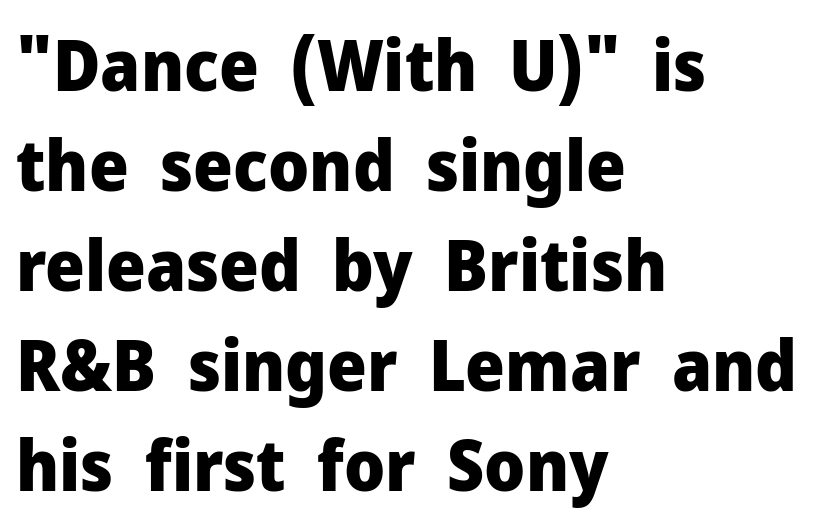
Caption: standard tracking, unaltered. Look at the stroke-to-counter ratio: heavy, a bold. The space beneath each line is pristine and unruled. A typesetter would mark this as roman, not italic. Spacing verdict: proportional, widths tailored to each character. The line-height multiplier appears to be the usual default.
